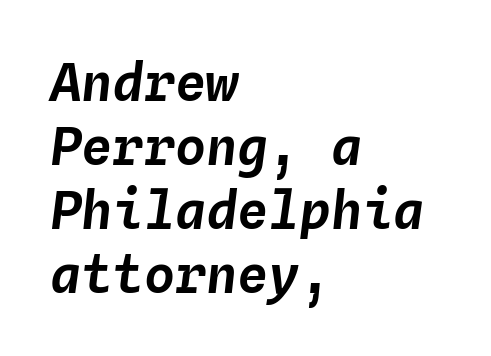
The image shows 52 px text type, italic (leaning right), monospaced; set left-aligned, line spacing 1.23x, normal letter spacing, not underlined; low stroke contrast and a medium x-height.
